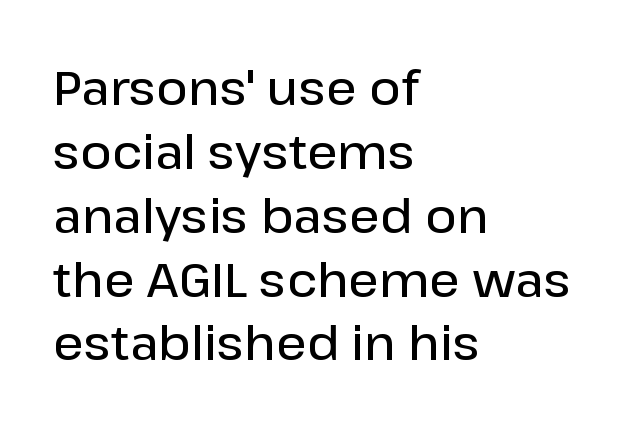
The image shows 48 px semibold sans-serif type, upright; set left-aligned, normal line spacing (1.33x), normal letter spacing, not underlined; low stroke contrast and a medium x-height.
